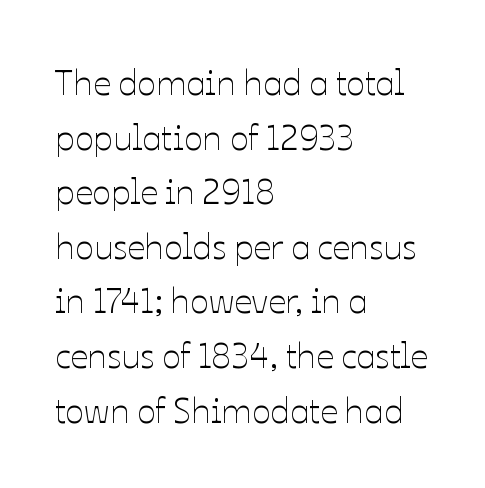
{"italic": "no", "bold": "no", "weight": "thin", "width": "normal", "stroke_contrast": "low", "x_height": "medium", "monospaced": "no", "underline": "no", "align": "left", "line_spacing": "normal", "line_spacing_ratio": 1.56, "letter_spacing": "normal", "letter_spacing_em": 0.0, "glyph_px": 35}
